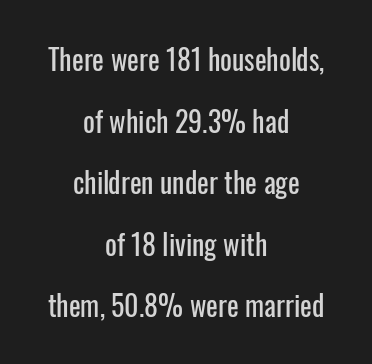
{"serif": "no", "italic": "no", "width": "condensed", "stroke_contrast": "low", "x_height": "medium", "monospaced": "no", "underline": "no", "align": "center", "line_spacing": "loose", "line_spacing_ratio": 2.2, "letter_spacing": "normal", "letter_spacing_em": 0.0, "glyph_px": 28}
